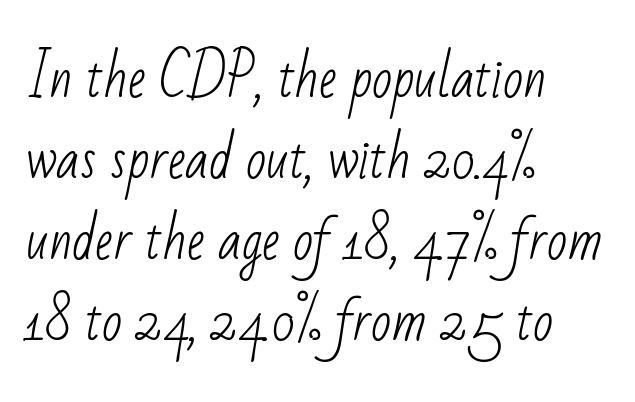
The image shows 53 px light, condensed sans-serif type; set left-aligned, normal line spacing (1.53x), normal letter spacing, not underlined; low stroke contrast and a small x-height.
